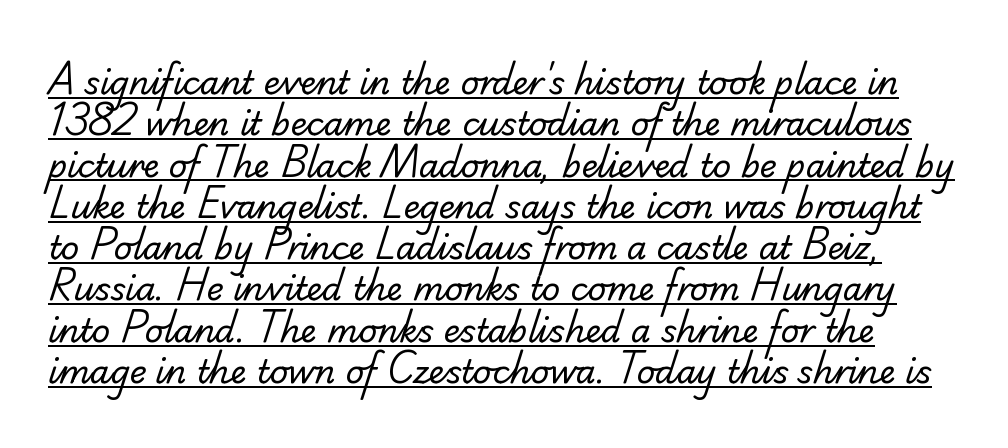
The image shows 32 px regular-weight serif type; set normal line spacing (1.29x), normal letter spacing, underlined; low stroke contrast and a small x-height.
